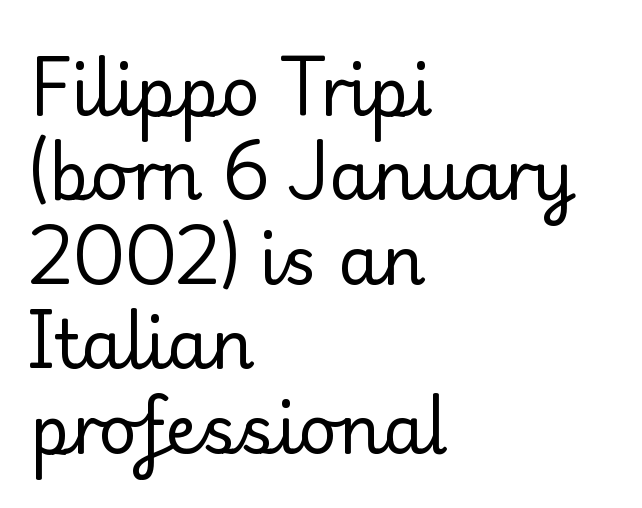
{"serif": "yes", "italic": "no", "bold": "no", "weight": "regular", "width": "normal", "stroke_contrast": "low", "x_height": "small", "monospaced": "no", "underline": "no", "align": "left", "line_spacing": "normal", "line_spacing_ratio": 1.26, "letter_spacing": "normal", "letter_spacing_em": 0.0, "glyph_px": 67}
